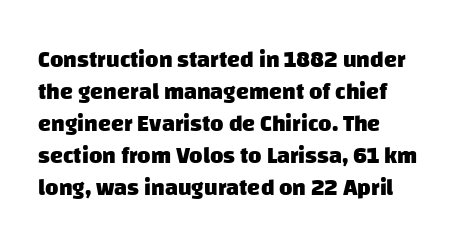
The image shows 23 px bold type; set left-aligned, normal line spacing (1.39x), normal letter spacing, not underlined.
